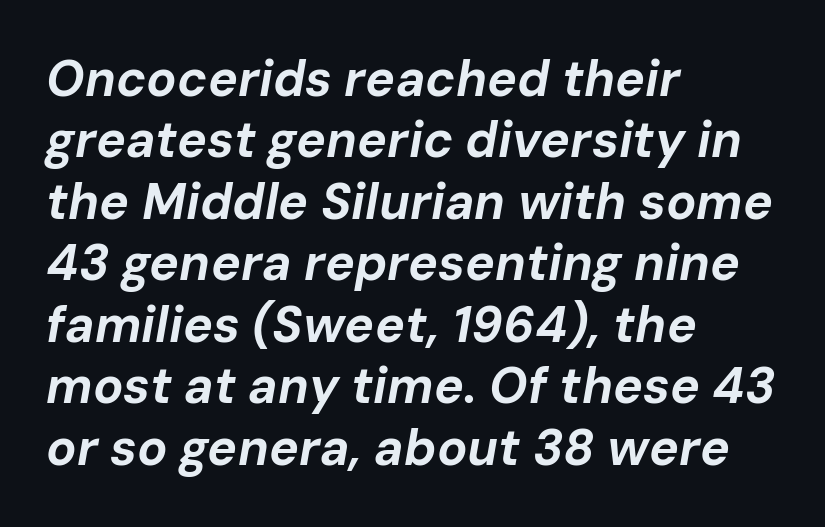
The image shows 50 px bold type, italic (leaning right); set left-aligned, line spacing 1.23x, normal letter spacing, not underlined; low stroke contrast and a medium x-height.
